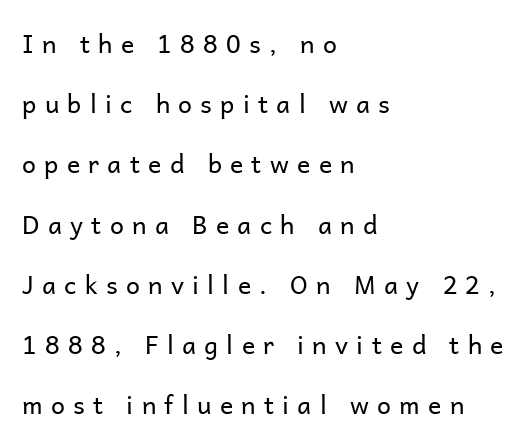
Q: Is the text bold? A: No.
Q: Is the text italic (slanted)? A: No, it is upright.
Q: Is the text underlined? A: No.
Q: How is the paragraph aligned? A: Left-aligned.
Q: Is the spacing between letters normal or unusually wide? A: Unusually wide.
Q: Is the spacing between lines tight, normal or loose? A: Loose.
